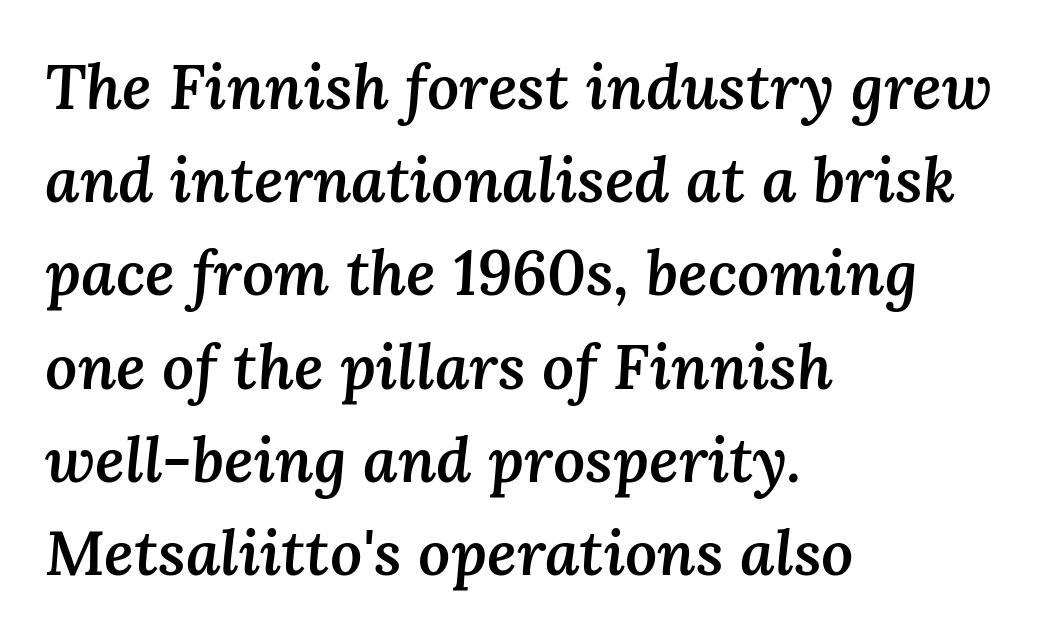
Q: Is the text bold? A: Semi-bold.
Q: Is the text italic (slanted)? A: Yes, it leans right by about 3 degrees.
Q: Is the text underlined? A: No.
Q: How is the paragraph aligned? A: Left-aligned.
Q: Is the spacing between letters normal or unusually wide? A: Normal.
Q: Is the spacing between lines tight, normal or loose? A: Normal.
Q: Width (condensed, normal, or wide)? A: Normal.
Q: Stroke contrast? A: Medium.
Q: x-height? A: Medium.
Q: Monospaced? A: No.
